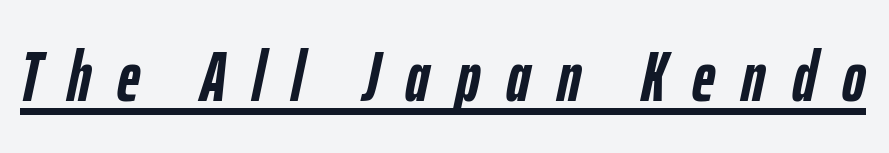
The image shows 71 px semibold, condensed type, italic (leaning right); set unusually wide letter spacing (+0.37 em), underlined; low stroke contrast and a medium x-height.
